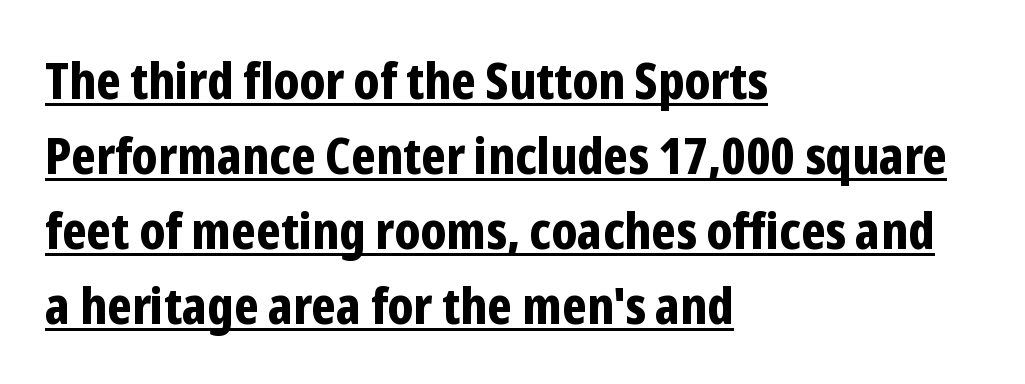
The image shows 50 px bold, condensed sans-serif type, upright; set left-aligned, normal line spacing (1.5x), normal letter spacing, underlined; low stroke contrast and a medium x-height.
